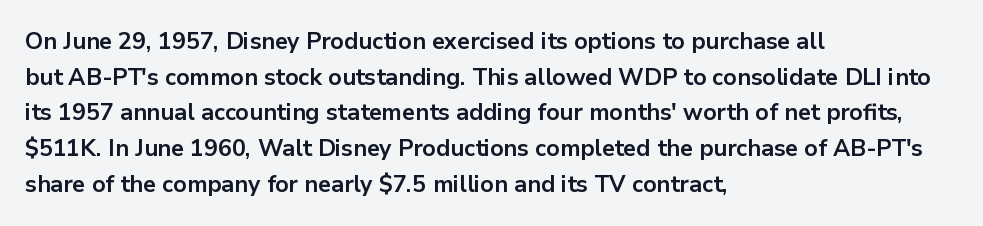
{"italic": "no", "bold": "yes", "underline": "no", "align": "left", "line_spacing": "normal", "line_spacing_ratio": 1.55, "letter_spacing": "normal", "letter_spacing_em": 0.0, "glyph_px": 23}
